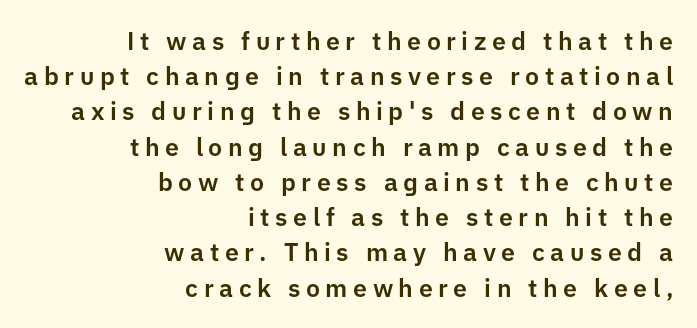
{"italic": "no", "underline": "no", "align": "right", "line_spacing": "normal", "line_spacing_ratio": 1.41, "letter_spacing": "wide", "letter_spacing_em": 0.22, "glyph_px": 25}
